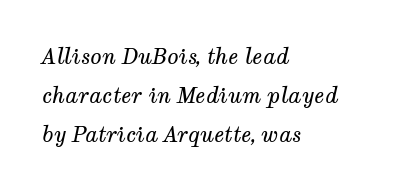
{"italic": "yes", "lean": "right", "slant_degrees": 12, "bold": "no", "underline": "no", "align": "left", "line_spacing_ratio": 1.86, "letter_spacing": "normal", "letter_spacing_em": 0.0, "glyph_px": 21}
